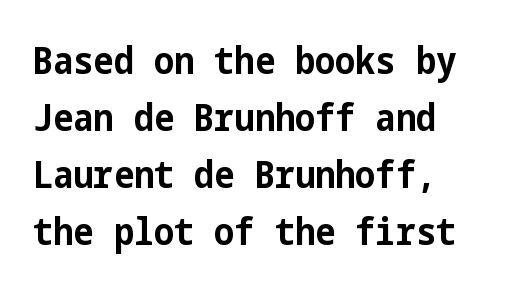
Beneath every word, the page is bare. Caption: multi-line text, flush left, ragged right. Tracking value appears to be zero — textbook default spacing. No italicization has been applied; the sample stays upright.
